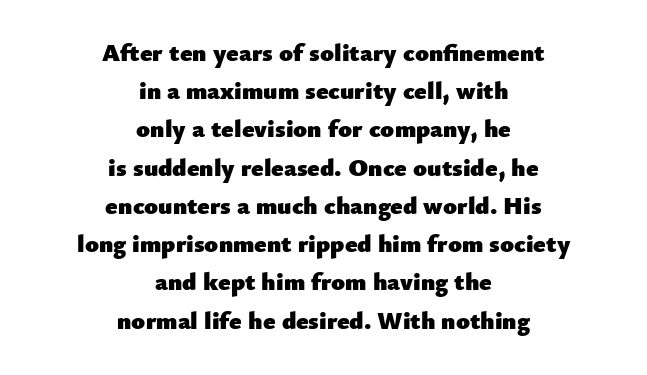
{"italic": "no", "bold": "yes", "underline": "no", "align": "center", "line_spacing": "normal", "line_spacing_ratio": 1.53, "letter_spacing": "normal", "letter_spacing_em": 0.0, "glyph_px": 25}
